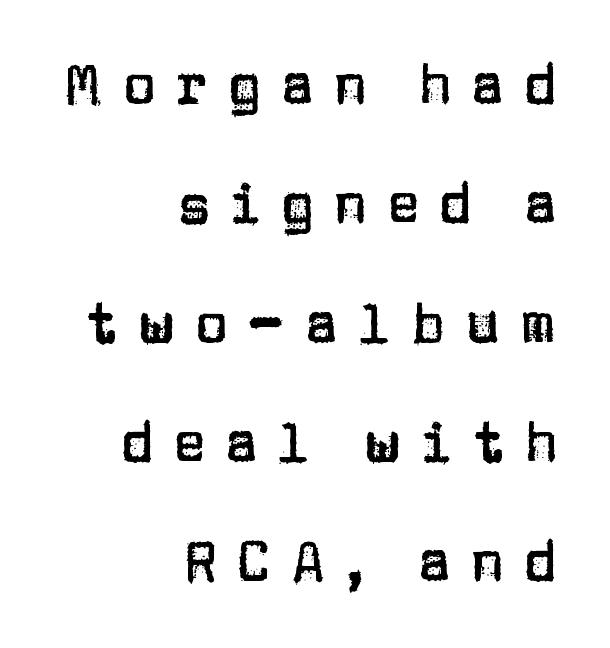
{"serif": "no", "italic": "no", "width": "normal", "stroke_contrast": "low", "x_height": "large", "monospaced": "no", "underline": "no", "align": "right", "line_spacing": "loose", "line_spacing_ratio": 2.17, "letter_spacing": "wide", "letter_spacing_em": 0.35, "glyph_px": 55}
